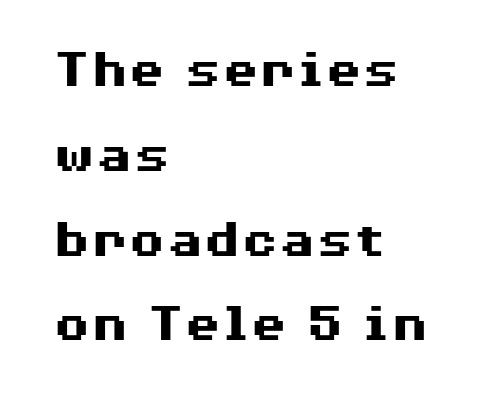
Unmarked baselines from the first word to the last. A typesetter would call this proportional, since set widths differ per character. Teacher's note: observe the even left margin — that is flush-left alignment. This rendering leaves character spacing at its baseline value.
